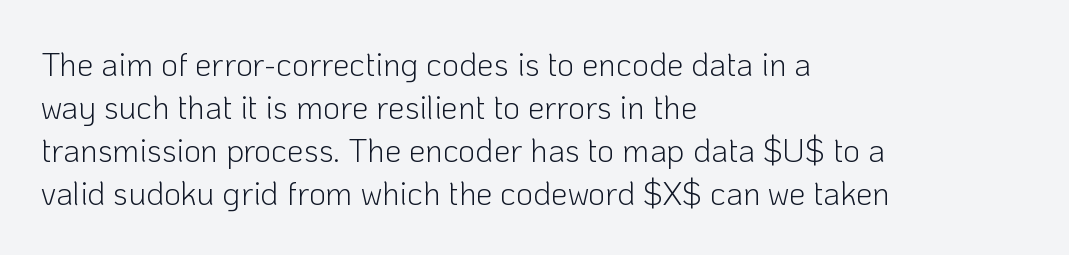
{"serif": "no", "italic": "no", "bold": "no", "weight": "light", "width": "normal", "stroke_contrast": "low", "x_height": "medium", "monospaced": "no", "underline": "no", "align": "left", "line_spacing": "normal", "line_spacing_ratio": 1.3, "letter_spacing": "normal", "letter_spacing_em": 0.0, "glyph_px": 33}
